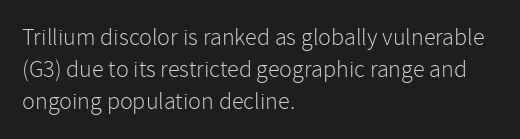
The image shows 24 px text type, upright; set left-aligned, normal line spacing (1.33x), normal letter spacing, not underlined.
